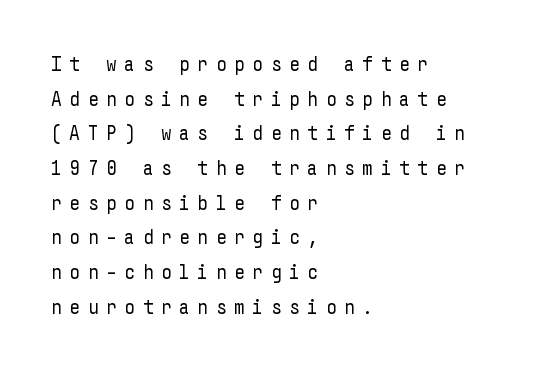
The rows are spaced the way most documents space them. Quick note: not italic, upright. Line starts are locked; line ends wander. Descenders are the only things crossing below the line. No letter is thick-stroked: the sample isn't bold. Letter spacing: wide.
